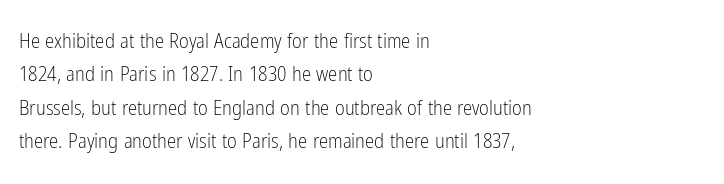
{"italic": "no", "bold": "no", "underline": "no", "align": "left", "line_spacing": "normal", "line_spacing_ratio": 1.59, "letter_spacing": "normal", "letter_spacing_em": 0.0, "glyph_px": 21}
